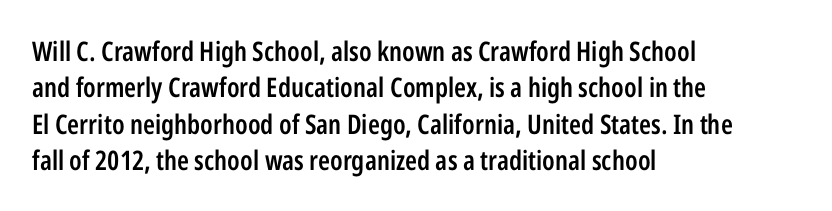
The image shows 27 px text type, upright; set left-aligned, normal line spacing (1.35x), normal letter spacing, not underlined.
